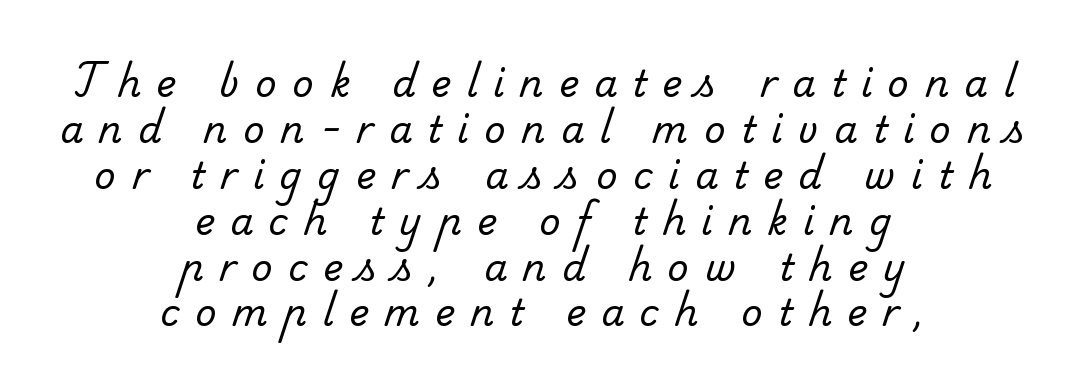
Note the varied advance widths — an 'i' is clearly narrower than an 'm'. Small tapered or slab feet sit at the stroke ends, so this counts as serif. Weight: regular or lighter. Descenders are the only things crossing below the line. The letterforms stand isolated, each surrounded by extra space.
